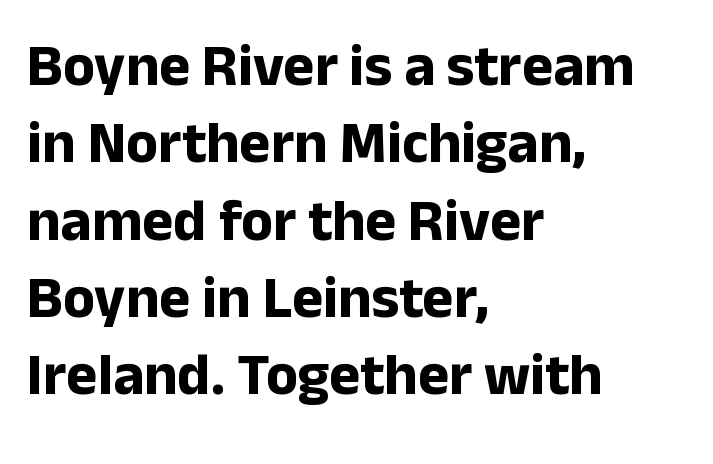
{"serif": "no", "italic": "no", "bold": "yes", "weight": "bold", "width": "normal", "stroke_contrast": "low", "x_height": "medium", "monospaced": "no", "underline": "no", "align": "left", "line_spacing": "normal", "line_spacing_ratio": 1.31, "letter_spacing": "normal", "letter_spacing_em": 0.0, "glyph_px": 59}
